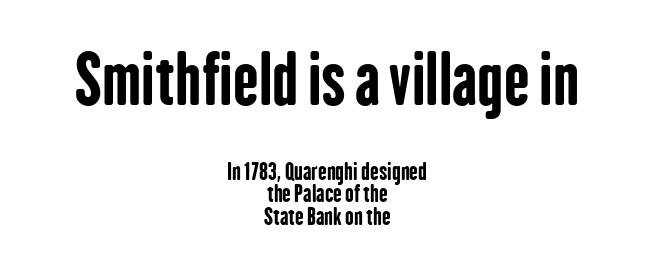
Vertical strokes here are truly vertical. Tightly led — the rows are bunched. Bigger letters appear in the top chunk; the bottom chunk is reduced. Any mark beneath the type? The region is blank. Students, note that the glyphs here touch the page at normal intervals.
